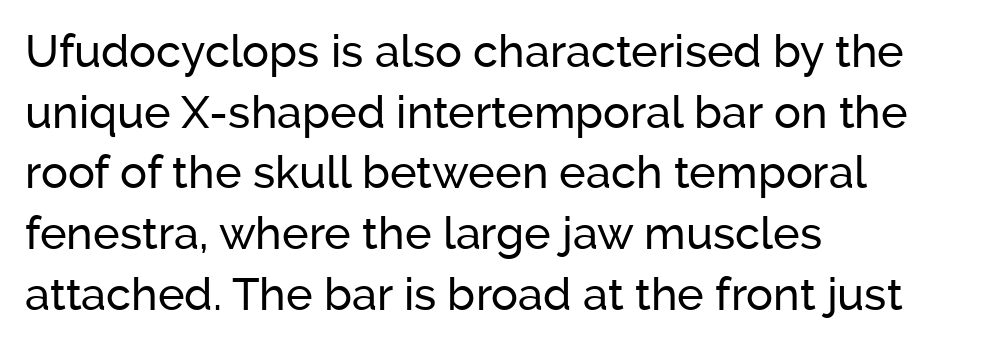
The space directly below the letters is spotless. Each line starts at the same left margin while the right side varies. Designer's note — italics off, roman on. The rendering uses natural spacing where letterforms have individual widths. Short note: letters normally spaced.
